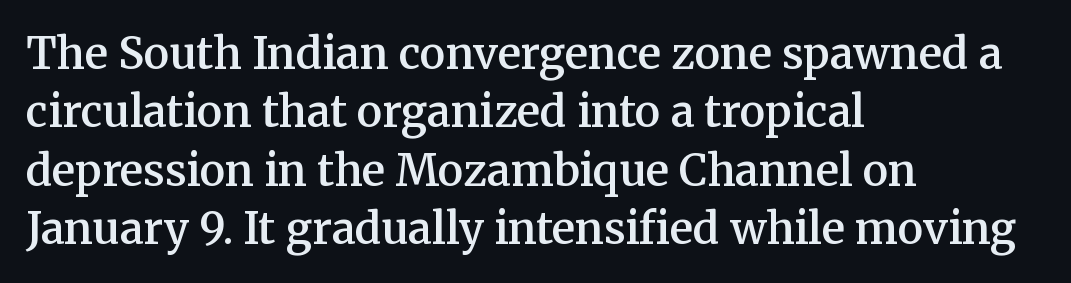
The rendering uses a semibold face; strokes are thickened but not to full bold. A typesetter would label this face a serif. The paragraph shown leans on its left margin. Between one letter and the next there's only the usual sliver of space.
